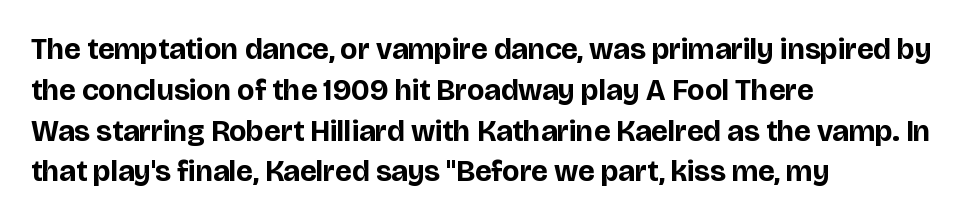
The image shows 30 px bold sans-serif type, upright; set left-aligned, normal line spacing (1.36x), normal letter spacing, not underlined; low stroke contrast and a large x-height.
